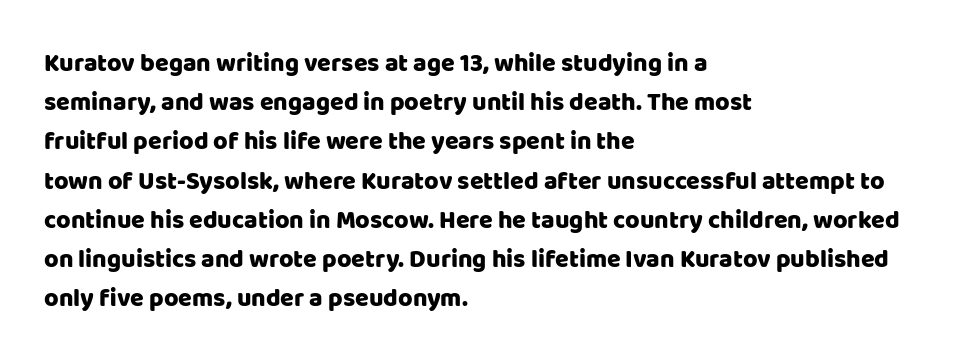
The image shows 25 px text type, upright; set left-aligned, normal line spacing (1.57x), normal letter spacing, not underlined.
